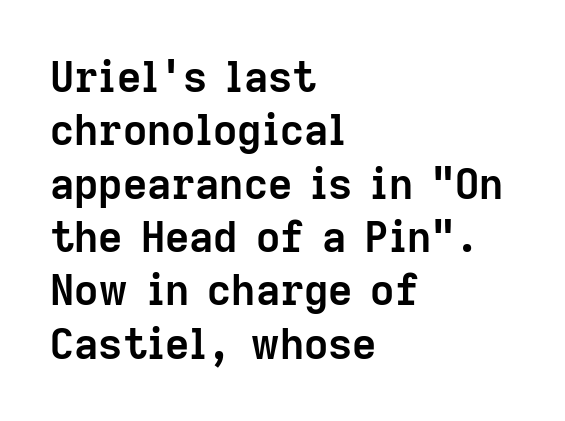
{"serif": "no", "italic": "no", "bold": "yes", "weight": "semibold", "width": "normal", "stroke_contrast": "low", "x_height": "medium", "monospaced": "no", "underline": "no", "align": "left", "line_spacing": "normal", "line_spacing_ratio": 1.27, "letter_spacing": "normal", "letter_spacing_em": 0.0, "glyph_px": 42}
